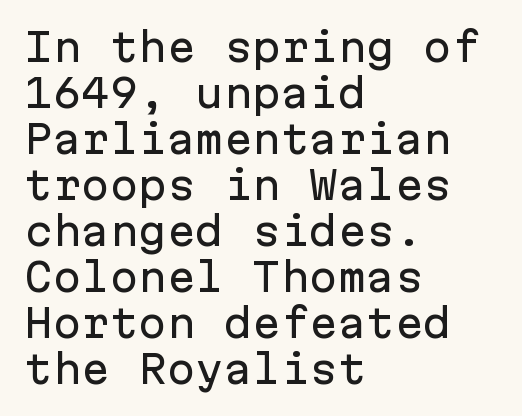
Q: Is the text italic (slanted)? A: No, it is upright.
Q: Is the typeface a serif or a sans-serif typeface? A: Sans-serif.
Q: Is the text underlined? A: No.
Q: How is the paragraph aligned? A: Left-aligned.
Q: Is the spacing between letters normal or unusually wide? A: Normal.
Q: Width (condensed, normal, or wide)? A: Normal.
Q: Stroke contrast? A: Low.
Q: x-height? A: Medium.
Q: Monospaced? A: Yes.
